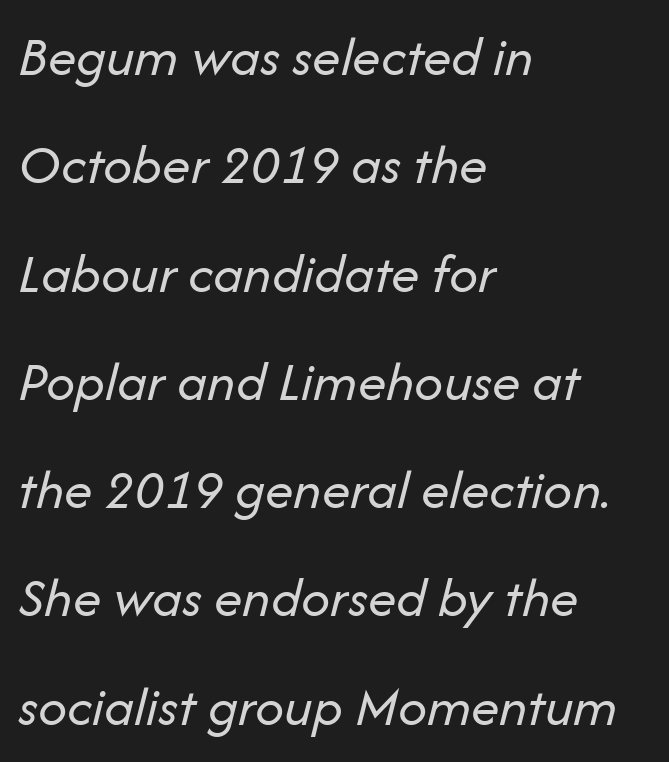
Type without underlining. Vertically, the passage feels expansive, rows floating well apart. Horizontally, the lines are justified to the leading edge only. The whole block is typeset with a tilt.
